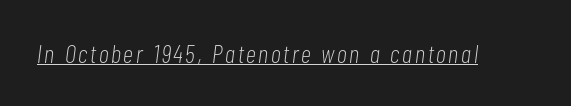
The image shows 26 px text type, italic (leaning right); set underlined.
